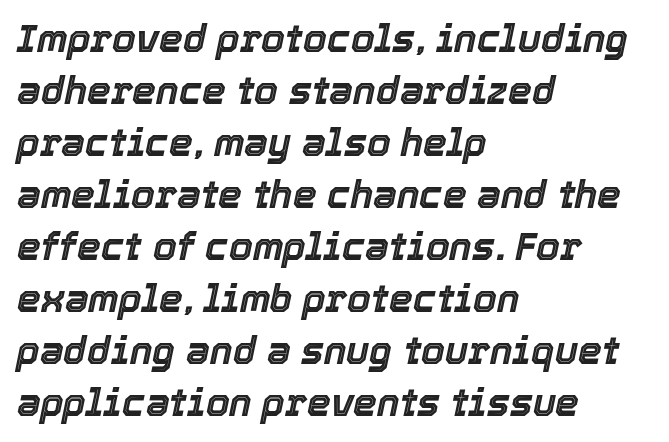
Q: Is the text italic (slanted)? A: Yes, it leans right by about 12 degrees.
Q: Is the text underlined? A: No.
Q: How is the paragraph aligned? A: Left-aligned.
Q: Is the spacing between letters normal or unusually wide? A: Normal.
Q: Is the spacing between lines tight, normal or loose? A: Normal.
Q: Width (condensed, normal, or wide)? A: Normal.
Q: x-height? A: Medium.
Q: Monospaced? A: No.
